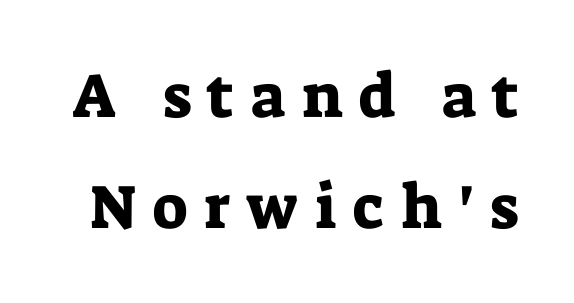
Glyph-to-glyph distance is far greater than everyday printed text. Check under the words: just untouched page. Posture: straight, roman, zero tilt. Proportional: the letters do not fall into vertical columns. Letterform terminals end in serifs throughout the passage.
